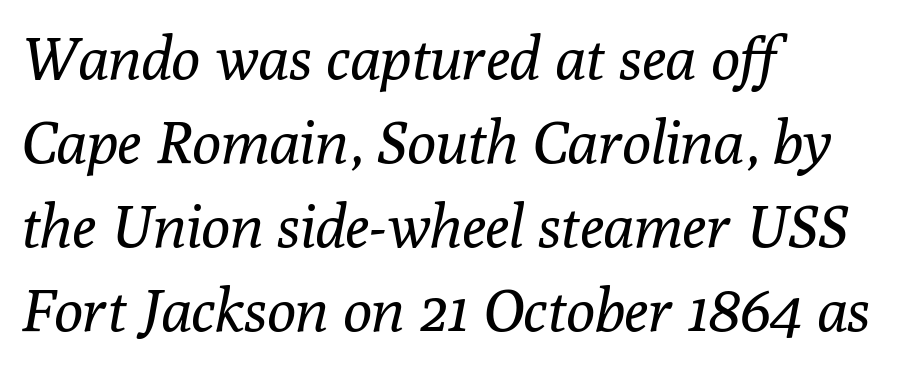
You could not count columns in this text — the font is proportionally spaced. The typesetting does not lean heavy: it is not bold. Characters follow at the spacing the type designer built in. The lines sit at an ordinary, default distance from one another.
